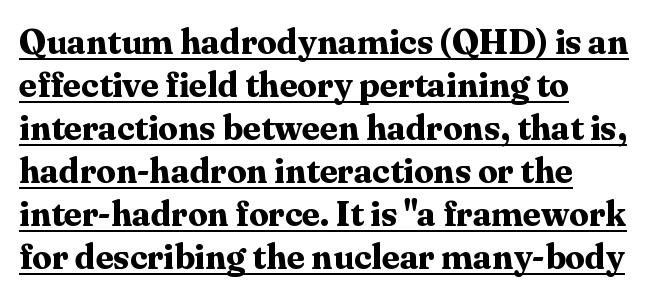
Is there an underline? Yes — a line sits under the letters. The face used here is seriffed, in the tradition of book romans. Does extra space separate the letters? No, they use regular spacing. The letters stand straight up with perfectly vertical stems. This sample has the flowing, uneven cadence of proportional lettering.
